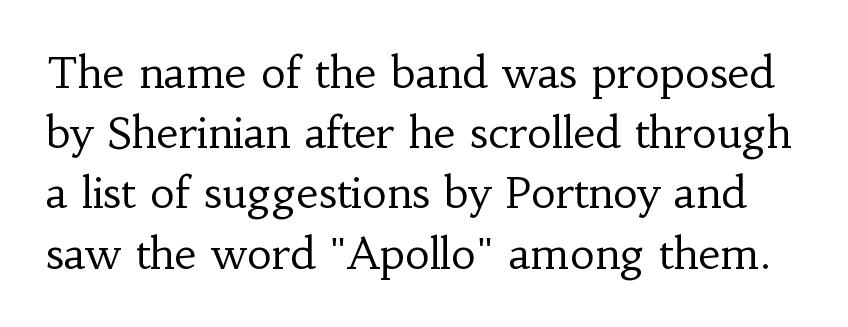
{"serif": "yes", "italic": "no", "bold": "no", "weight": "regular", "width": "normal", "stroke_contrast": "low", "x_height": "small", "monospaced": "no", "underline": "no", "line_spacing": "normal", "line_spacing_ratio": 1.4, "letter_spacing": "normal", "letter_spacing_em": 0.0, "glyph_px": 43}
